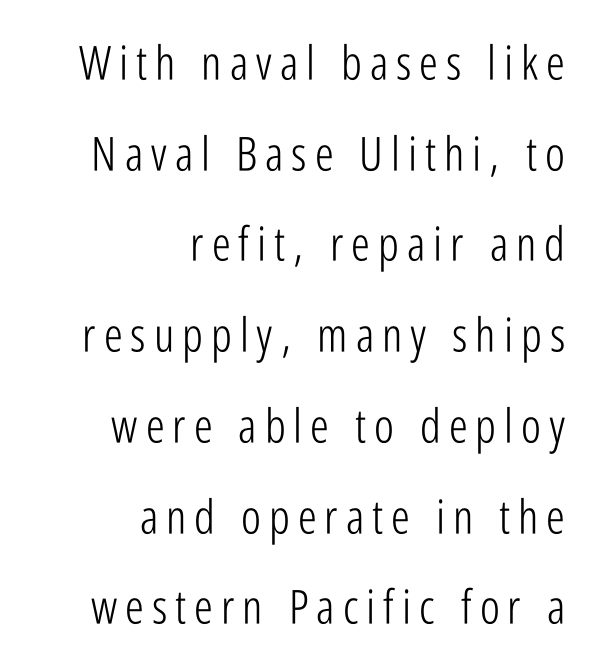
The image shows 47 px light, condensed sans-serif type, upright; set right-aligned, loose line spacing (1.93x), not underlined; low stroke contrast and a medium x-height.
